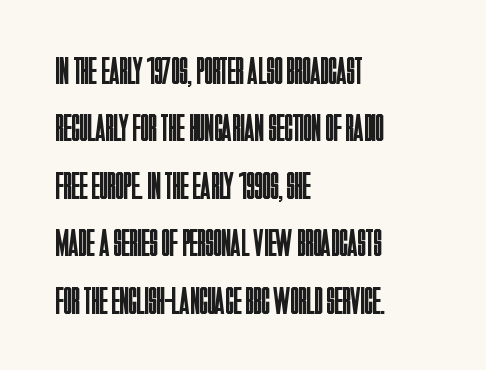
Note: no serifs on the glyphs. Honestly, the letter spacing is just normal — you wouldn't notice it. This is the regular roman posture of the typeface. Regular leading. These lines are rendered in a variable-pitch font. Nobody drew a line under any word here.
